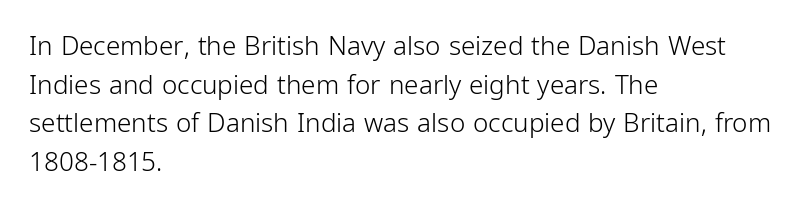
Posture: vertical. The weight tops out at a normal text grade. Words appear dense and cohesive because spacing is normal. If you drew a ruler down the left edge, every line would touch it. Line spacing here is normal. Underline: absent.
